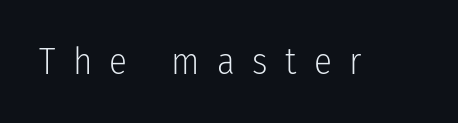
The face used here is proportionally spaced, like ordinary book or web type. Observe the absence of serifs on each vertical stroke in this sample. The letterforms stand isolated, each surrounded by extra space. Ordinary non-slanted type is in use. Stem width sits at or under what a default text font uses.
